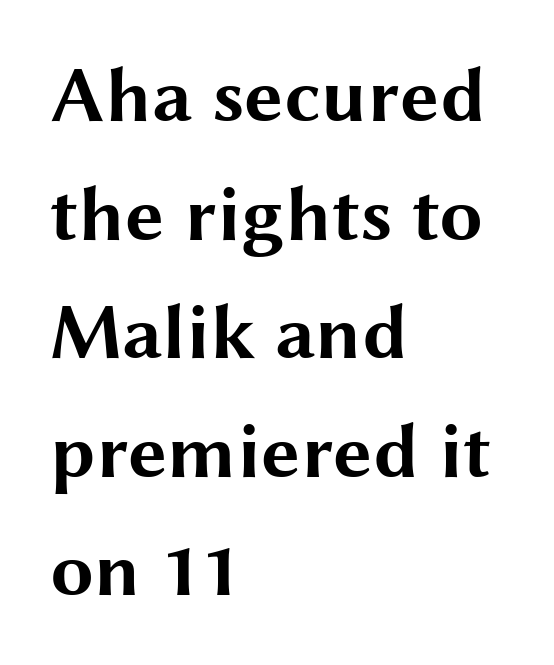
The image shows 78 px bold, wide sans-serif type, upright; set left-aligned, normal line spacing (1.52x), normal letter spacing, not underlined; medium stroke contrast and a medium x-height.
